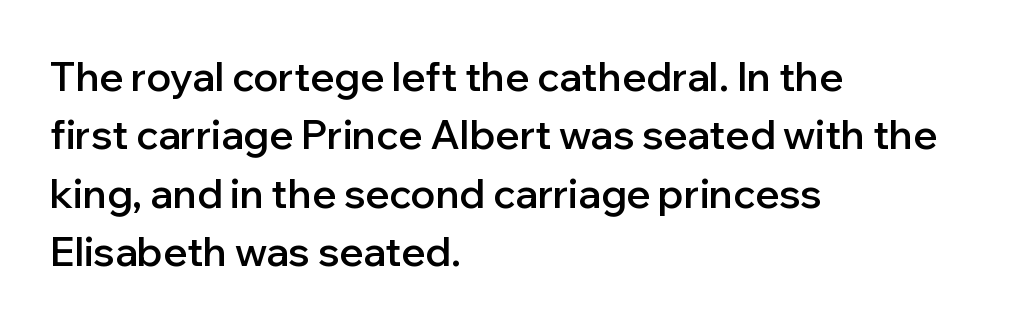
Q: Is the text bold? A: Semi-bold.
Q: Is the text italic (slanted)? A: No, it is upright.
Q: Is the typeface a serif or a sans-serif typeface? A: Sans-serif.
Q: Is the text underlined? A: No.
Q: How is the paragraph aligned? A: Left-aligned.
Q: Is the spacing between letters normal or unusually wide? A: Normal.
Q: Is the spacing between lines tight, normal or loose? A: Normal.
Q: Width (condensed, normal, or wide)? A: Normal.
Q: Stroke contrast? A: Low.
Q: x-height? A: Medium.
Q: Monospaced? A: No.
